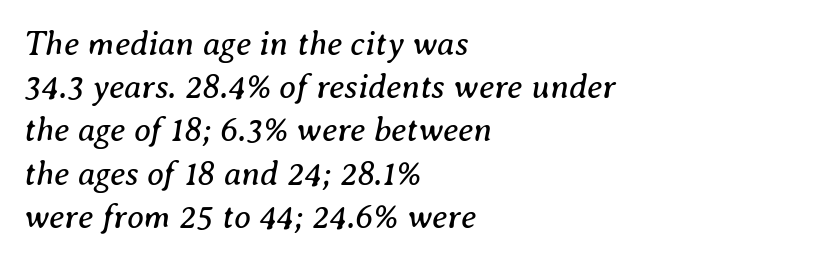
The image shows 34 px regular-weight serif type, italic (leaning right); set left-aligned, normal line spacing (1.27x), normal letter spacing, not underlined; medium stroke contrast and a medium x-height.
